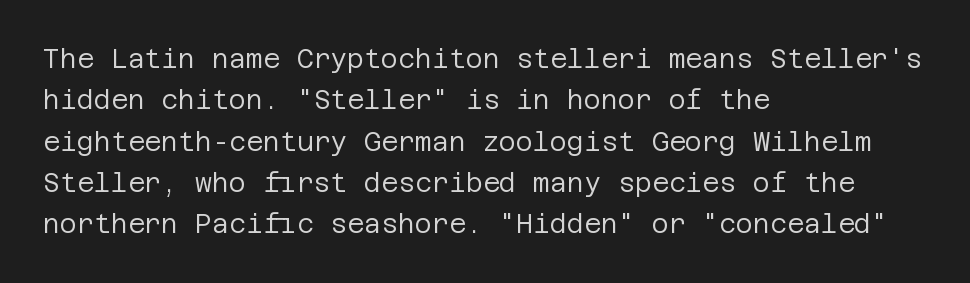
Q: Is the text bold? A: No.
Q: Is the text italic (slanted)? A: No, it is upright.
Q: Is the text underlined? A: No.
Q: How is the paragraph aligned? A: Left-aligned.
Q: Is the spacing between letters normal or unusually wide? A: Normal.
Q: Is the spacing between lines tight, normal or loose? A: Normal.
